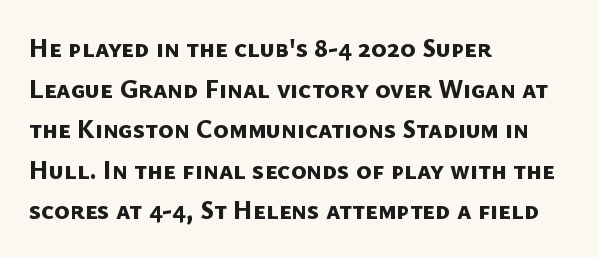
The image shows 26 px bold type; set left-aligned, normal line spacing (1.56x), normal letter spacing, not underlined.
